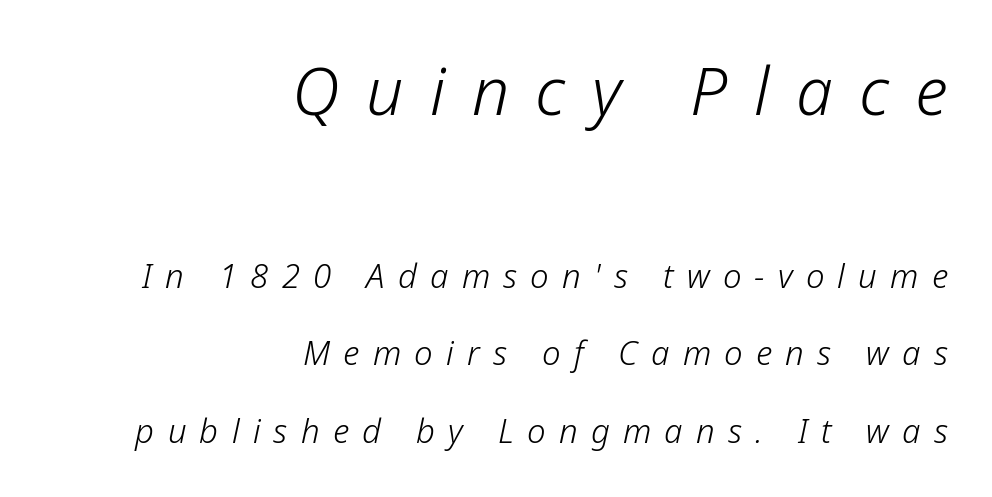
Airy leading. Is this a fixed-width face? No — the glyphs have proportional, varying widths. You can tell it's italic because the verticals aren't actually vertical. Stems and bowls with no extra thickness — not bold. Compared with a flush-left layout, this one pins lines to the opposite, right side. In this sample the first text group is rendered at the bigger scale.
